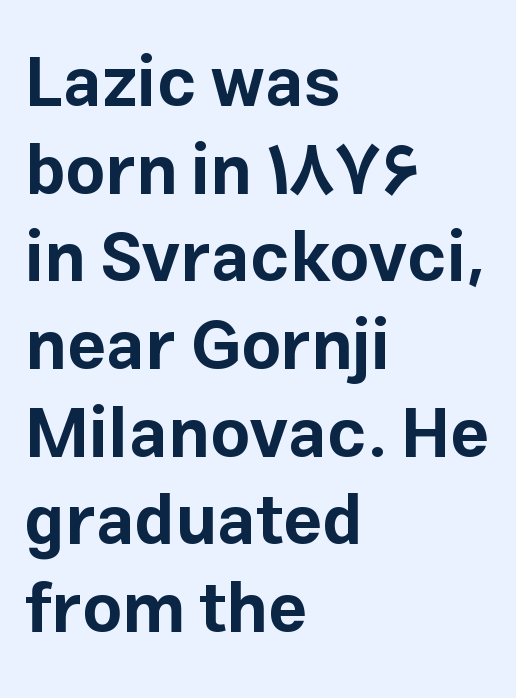
The letters stand straight up with perfectly vertical stems. The type is set solid horizontally, with unmodified tracking. Think of a printed novel: that variable character pitch is what you see here. Nobody drew a line under any word here. Horizontal bands of white between lines are of average thickness.
